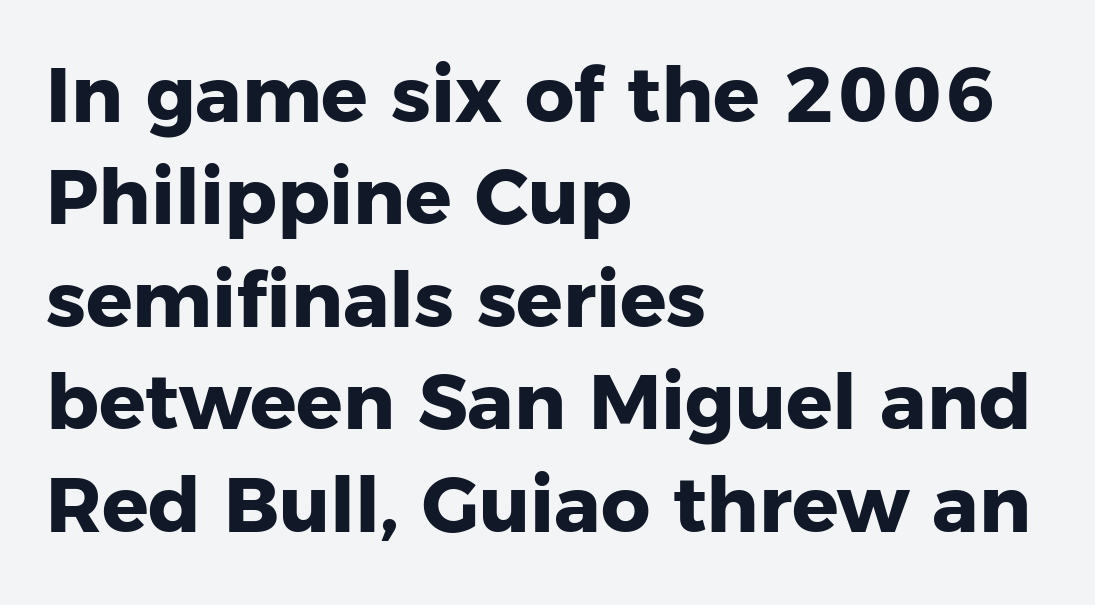
The image shows 77 px heavy sans-serif type, upright; set left-aligned, normal line spacing (1.33x), normal letter spacing, not underlined; low stroke contrast and a medium x-height.
